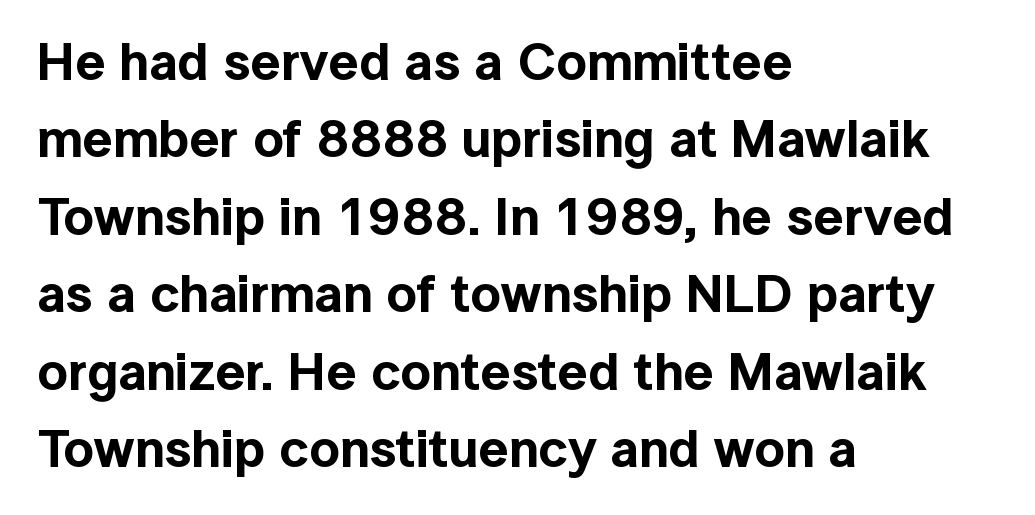
Q: Is the text italic (slanted)? A: No, it is upright.
Q: Is the typeface a serif or a sans-serif typeface? A: Sans-serif.
Q: Is the text underlined? A: No.
Q: How is the paragraph aligned? A: Left-aligned.
Q: Is the spacing between letters normal or unusually wide? A: Normal.
Q: Is the spacing between lines tight, normal or loose? A: Normal.
Q: Width (condensed, normal, or wide)? A: Normal.
Q: x-height? A: Medium.
Q: Monospaced? A: No.
